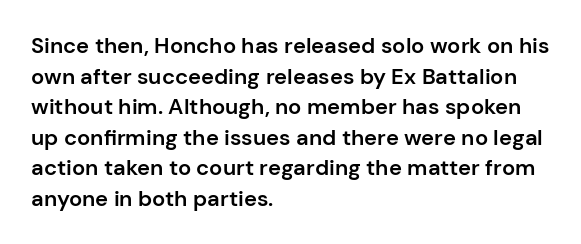
{"italic": "no", "bold": "semi", "underline": "no", "align": "left", "line_spacing": "normal", "line_spacing_ratio": 1.39, "letter_spacing": "normal", "letter_spacing_em": 0.0, "glyph_px": 22}
